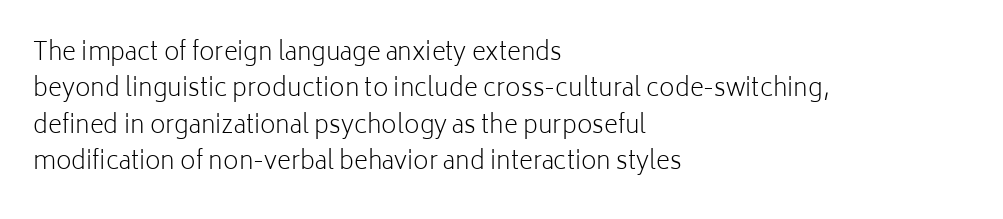
{"italic": "no", "bold": "no", "underline": "no", "align": "left", "line_spacing": "normal", "line_spacing_ratio": 1.52, "letter_spacing": "normal", "letter_spacing_em": 0.0, "glyph_px": 24}
